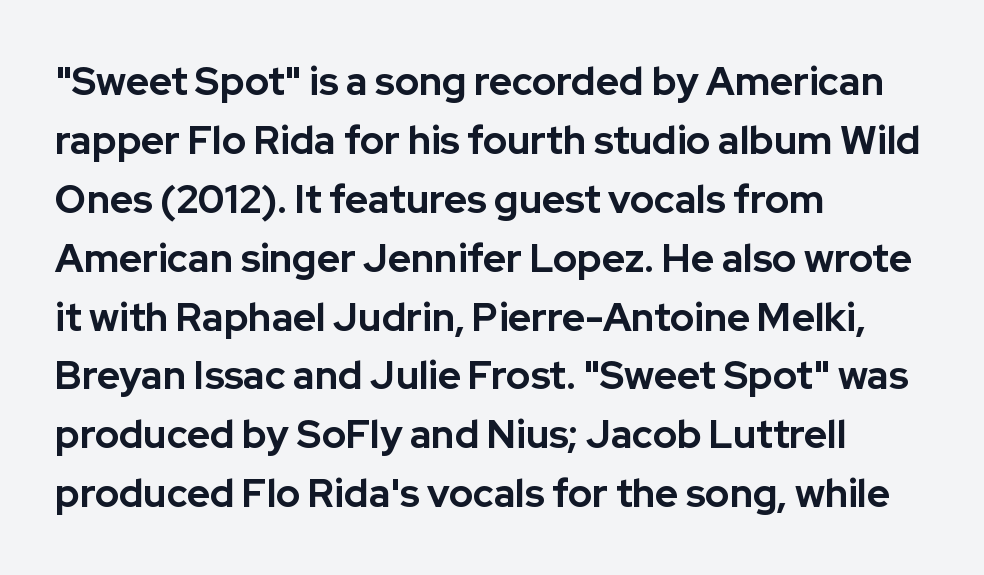
{"serif": "no", "italic": "no", "bold": "yes", "weight": "bold", "width": "normal", "stroke_contrast": "low", "x_height": "medium", "monospaced": "no", "underline": "no", "align": "left", "line_spacing": "normal", "line_spacing_ratio": 1.51, "letter_spacing": "normal", "letter_spacing_em": 0.0, "glyph_px": 39}
